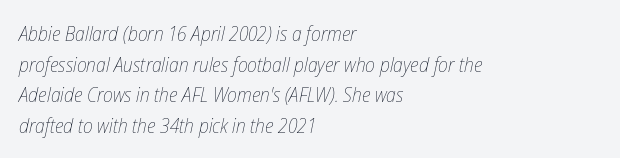
These lines stack with their left ends in a neat column. Counters stay open thanks to moderate or lighter strokes. Does the lettering tilt? It does — this is italic. How would I describe the line gaps? Plain and ordinary. The zone under the glyphs is completely vacant.
